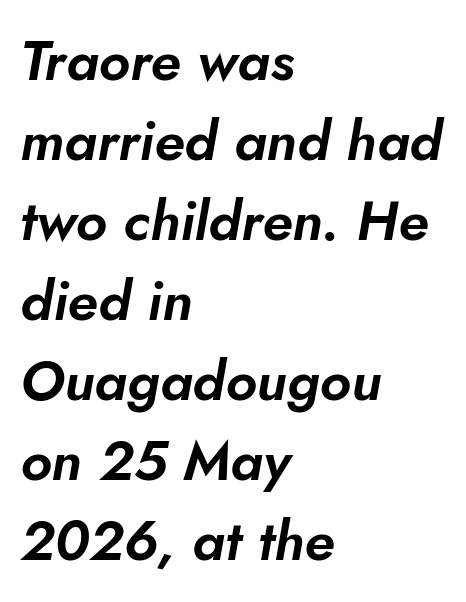
The image shows 56 px text type, italic (leaning right); set left-aligned, normal line spacing (1.43x), normal letter spacing, not underlined; low stroke contrast and a small x-height.
